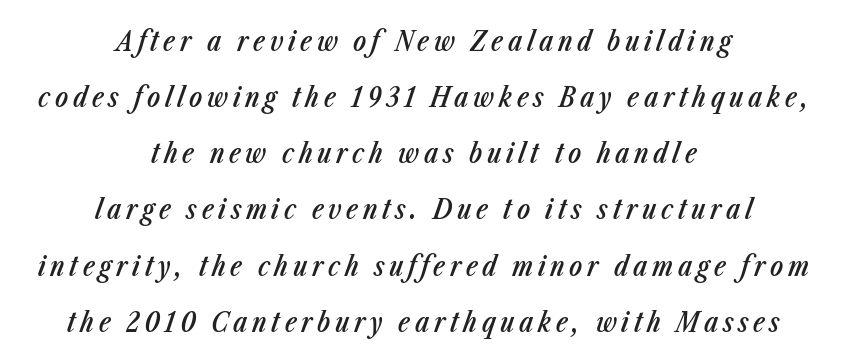
Q: Is the text bold? A: Semi-bold.
Q: Is the text italic (slanted)? A: Yes, it leans right by about 23 degrees.
Q: Is the text underlined? A: No.
Q: How is the paragraph aligned? A: Centered.
Q: Is the spacing between lines tight, normal or loose? A: Loose.
